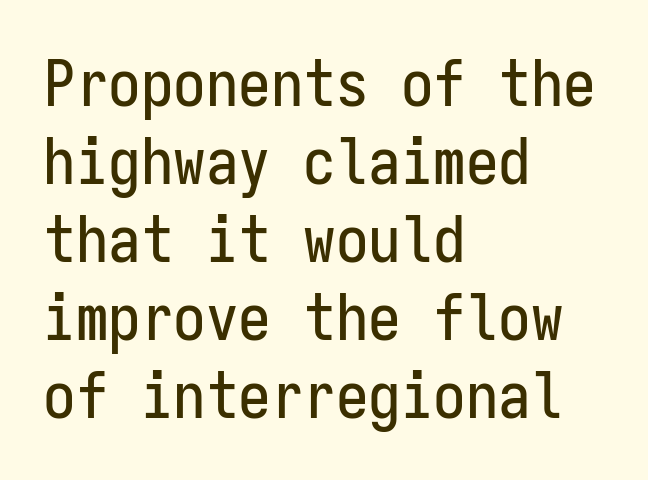
Q: Is the text italic (slanted)? A: No, it is upright.
Q: Is the typeface a serif or a sans-serif typeface? A: Sans-serif.
Q: Is the text underlined? A: No.
Q: How is the paragraph aligned? A: Left-aligned.
Q: Is the spacing between letters normal or unusually wide? A: Normal.
Q: Width (condensed, normal, or wide)? A: Condensed.
Q: Stroke contrast? A: Low.
Q: x-height? A: Medium.
Q: Monospaced? A: Yes.
